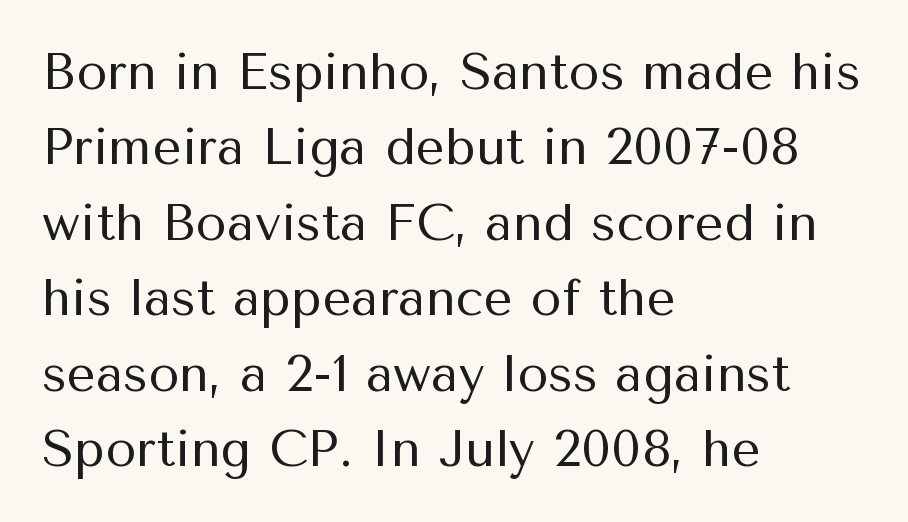
The image shows 51 px regular-weight sans-serif type, upright; set left-aligned, normal line spacing (1.48x), normal letter spacing, not underlined; medium stroke contrast and a medium x-height.
